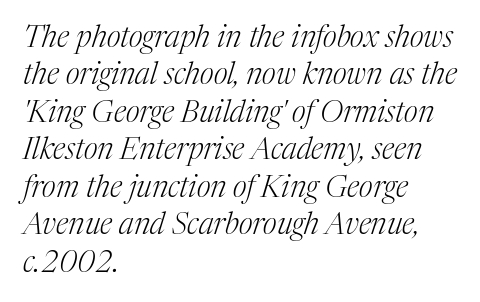
Q: Is the text bold? A: No.
Q: Is the text italic (slanted)? A: Yes, it leans right by about 17 degrees.
Q: Is the typeface a serif or a sans-serif typeface? A: Serif.
Q: Is the text underlined? A: No.
Q: How is the paragraph aligned? A: Left-aligned.
Q: Is the spacing between letters normal or unusually wide? A: Normal.
Q: Is the spacing between lines tight, normal or loose? A: Normal.
Q: Width (condensed, normal, or wide)? A: Normal.
Q: Stroke contrast? A: Medium.
Q: x-height? A: Medium.
Q: Monospaced? A: No.
